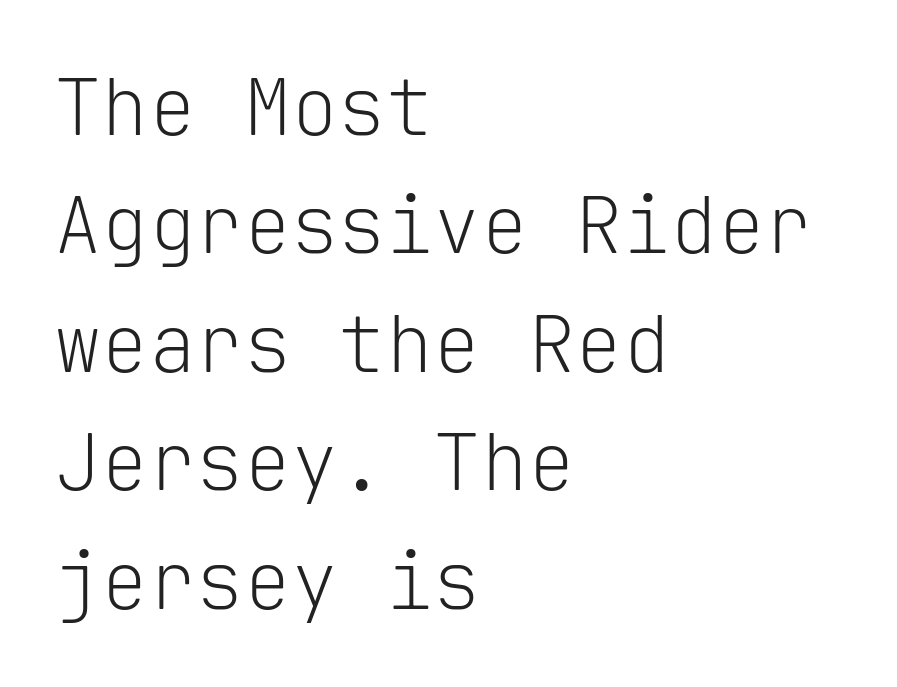
The image shows 79 px light sans-serif type, upright, monospaced; set left-aligned, normal line spacing (1.5x), normal letter spacing, not underlined; low stroke contrast and a medium x-height.
